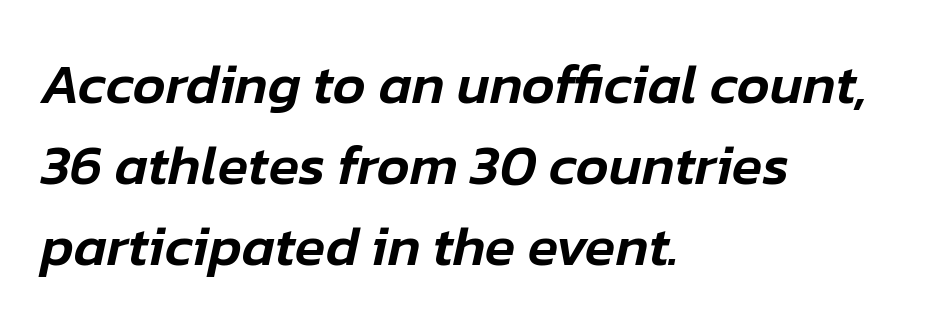
Q: Is the text italic (slanted)? A: Yes, it leans right by about 12 degrees.
Q: Is the text underlined? A: No.
Q: How is the paragraph aligned? A: Left-aligned.
Q: Is the spacing between letters normal or unusually wide? A: Normal.
Q: Is the spacing between lines tight, normal or loose? A: Normal.
Q: Width (condensed, normal, or wide)? A: Normal.
Q: Stroke contrast? A: Low.
Q: x-height? A: Medium.
Q: Monospaced? A: No.
